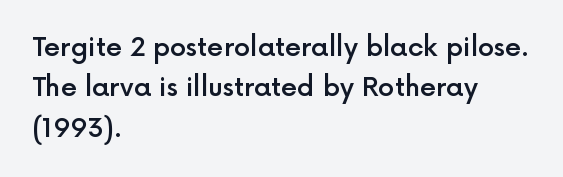
{"italic": "no", "bold": "semi", "underline": "no", "align": "left", "line_spacing": "normal", "line_spacing_ratio": 1.55, "letter_spacing": "normal", "letter_spacing_em": 0.0, "glyph_px": 26}
